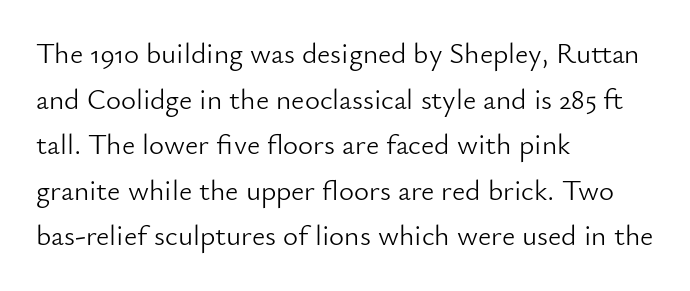
Q: Is the text bold? A: No.
Q: Is the text italic (slanted)? A: No, it is upright.
Q: Is the typeface a serif or a sans-serif typeface? A: Sans-serif.
Q: Is the text underlined? A: No.
Q: How is the paragraph aligned? A: Left-aligned.
Q: Is the spacing between letters normal or unusually wide? A: Normal.
Q: Is the spacing between lines tight, normal or loose? A: Normal.
Q: Width (condensed, normal, or wide)? A: Normal.
Q: Stroke contrast? A: Low.
Q: x-height? A: Small.
Q: Monospaced? A: No.
